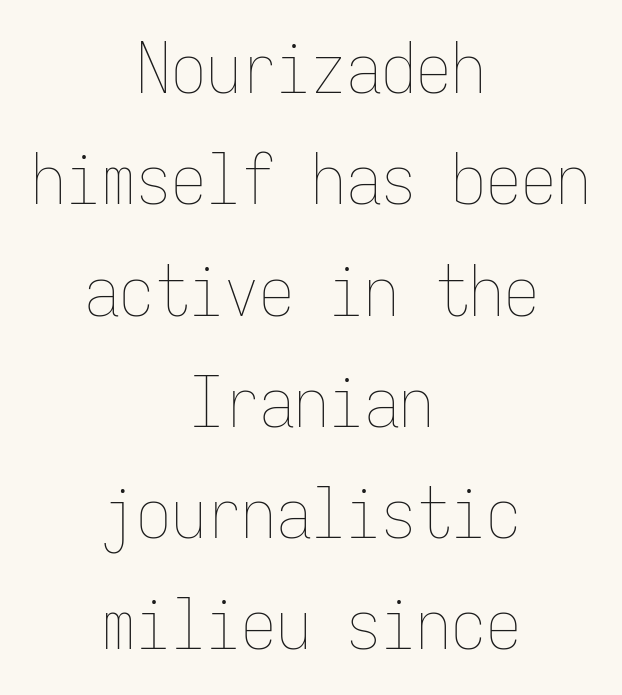
Q: Is the text bold? A: No.
Q: Is the text italic (slanted)? A: No, it is upright.
Q: Is the text underlined? A: No.
Q: How is the paragraph aligned? A: Centered.
Q: Is the spacing between letters normal or unusually wide? A: Normal.
Q: Is the spacing between lines tight, normal or loose? A: Normal.
Q: Width (condensed, normal, or wide)? A: Condensed.
Q: Stroke contrast? A: Low.
Q: x-height? A: Medium.
Q: Monospaced? A: Yes.
